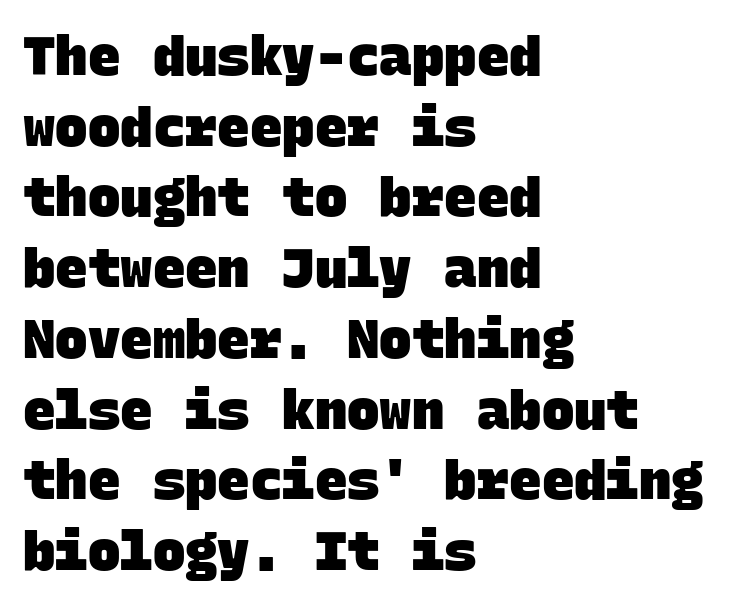
Q: Is the text bold? A: Yes.
Q: Is the typeface a serif or a sans-serif typeface? A: Sans-serif.
Q: Is the text underlined? A: No.
Q: How is the paragraph aligned? A: Left-aligned.
Q: Is the spacing between letters normal or unusually wide? A: Normal.
Q: Is the spacing between lines tight, normal or loose? A: Normal.
Q: Width (condensed, normal, or wide)? A: Normal.
Q: Stroke contrast? A: Low.
Q: x-height? A: Large.
Q: Monospaced? A: Yes.
